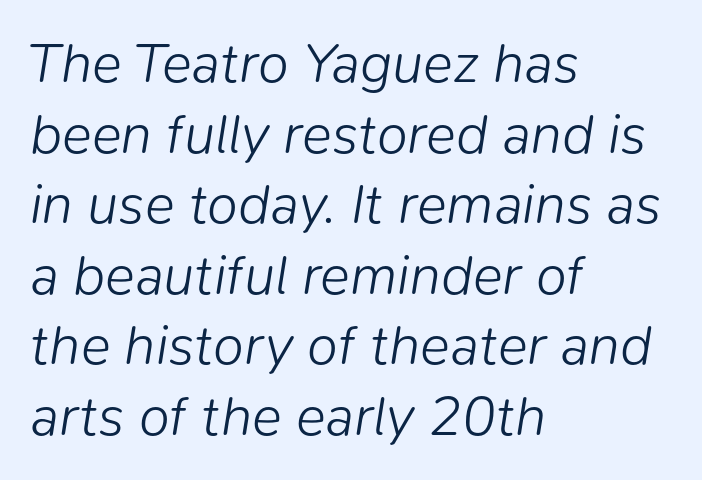
This is not heavy type; no bold has been used. The passage shown is typed in a proportional face where columns would drift. Regular leading. This rendering uses left alignment, leaving the right contour irregular. The font's italic variant was chosen for this text. A typesetter would call this zero additional tracking.
